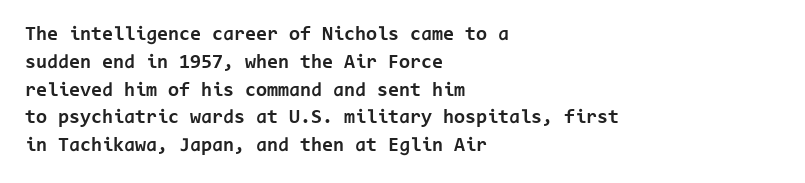
Is there any slant? The stems are plumb. Notice how thick the strokes are: this is what a full bold looks like. The vertical gap from one line to the next is medium. Leftover space on each line is placed entirely after the last word. The zone under the glyphs is completely vacant.
